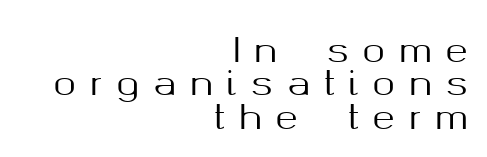
The image shows 34 px sans-serif type, upright; set right-aligned, tight line spacing (0.98x), unusually wide letter spacing (+0.41 em), not underlined; medium stroke contrast and a medium x-height.
